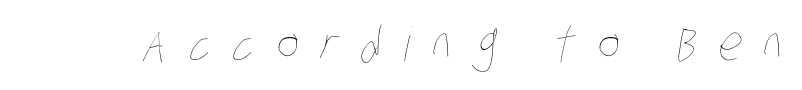
The image shows 47 px thin, condensed type; set unusually wide letter spacing (+0.48 em), not underlined; low stroke contrast and a large x-height.
